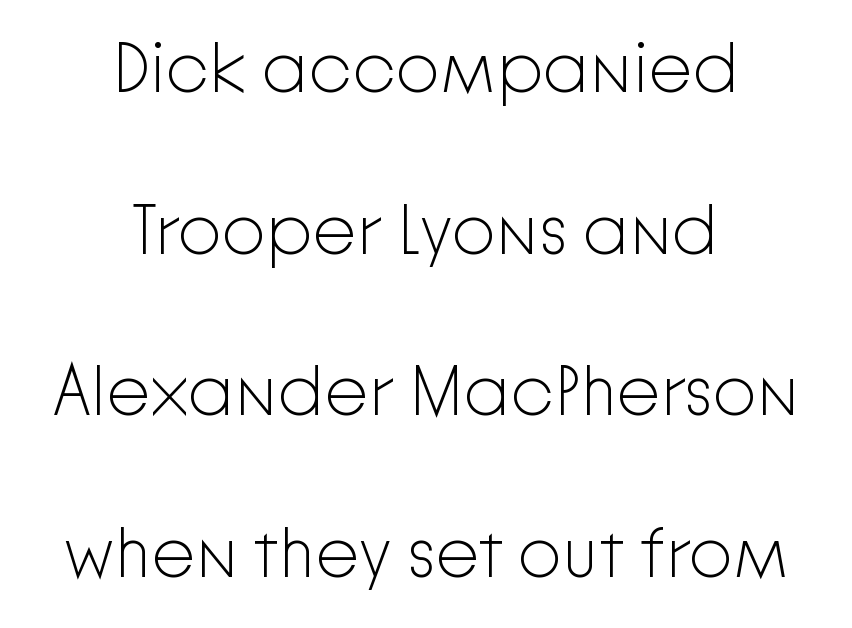
{"serif": "no", "italic": "no", "bold": "no", "weight": "light", "width": "normal", "stroke_contrast": "low", "x_height": "medium", "monospaced": "no", "underline": "no", "align": "center", "line_spacing": "loose", "line_spacing_ratio": 2.31, "letter_spacing": "normal", "letter_spacing_em": 0.0, "glyph_px": 70}
